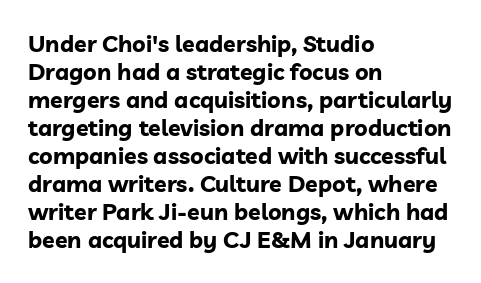
{"italic": "no", "bold": "yes", "underline": "no", "align": "left", "line_spacing_ratio": 1.22, "letter_spacing": "normal", "letter_spacing_em": 0.0, "glyph_px": 23}
